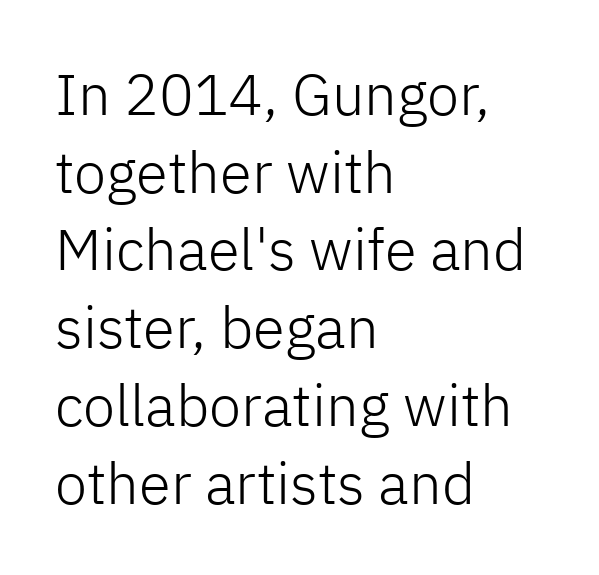
{"serif": "no", "italic": "no", "bold": "no", "weight": "light", "width": "normal", "stroke_contrast": "low", "x_height": "medium", "monospaced": "no", "underline": "no", "align": "left", "line_spacing": "normal", "line_spacing_ratio": 1.34, "letter_spacing": "normal", "letter_spacing_em": 0.0, "glyph_px": 58}
